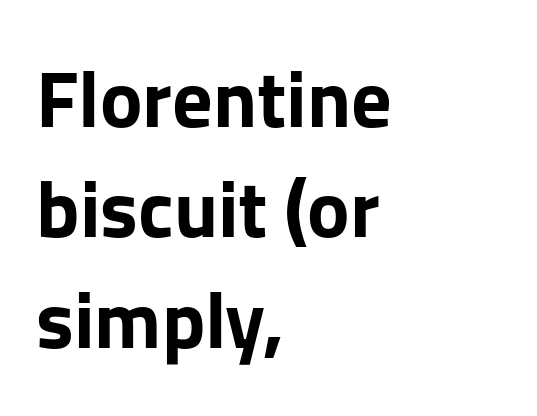
Compared with typical body copy, the letter spacing here is the same. Proportional: the letters do not fall into vertical columns. Every stem runs plumb, perpendicular to the baseline. A sans-serif font was chosen for this passage. How heavy is the stroke? Heavy — this is a bold.
